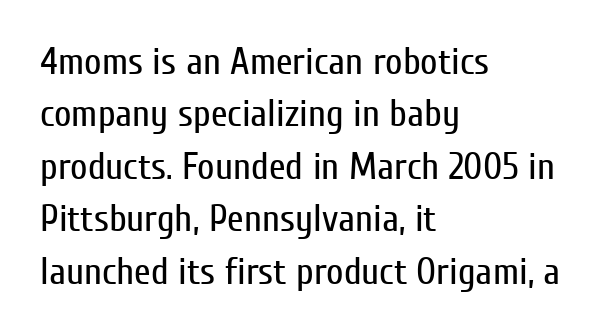
The image shows 38 px regular-weight, condensed sans-serif type, upright; set left-aligned, normal line spacing (1.38x), normal letter spacing, not underlined; low stroke contrast and a medium x-height.
